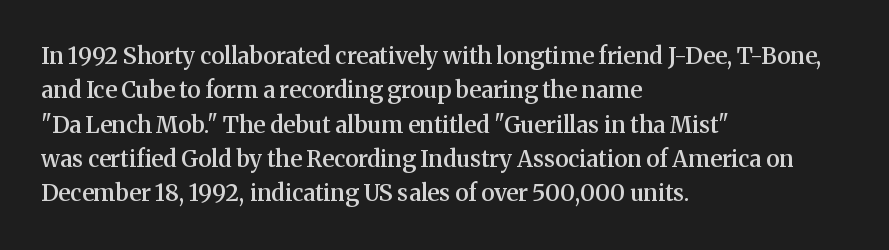
The image shows 23 px text type, upright; set left-aligned, normal line spacing (1.49x), normal letter spacing, not underlined.
